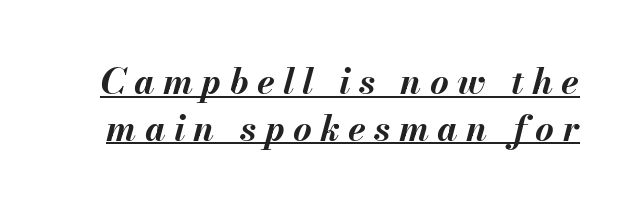
The line-height multiplier appears to be the usual default. Bold? Absolutely — the strokes are thick and heavy. Look at the tracking — it's clearly loosened, letters drifting apart. There's an unmistakable incline to the writing here. Descenders here cross a horizontal rule under the line. The letters advance in unequal steps, a hallmark of proportional type.
